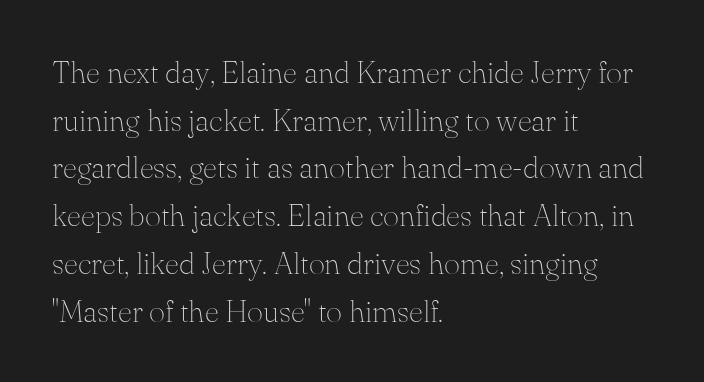
Summary of weight: not heavy and not bold. Check under the words: just untouched page. This rendering uses left alignment, leaving the right contour irregular. Between one letter and the next there's only the usual sliver of space.
